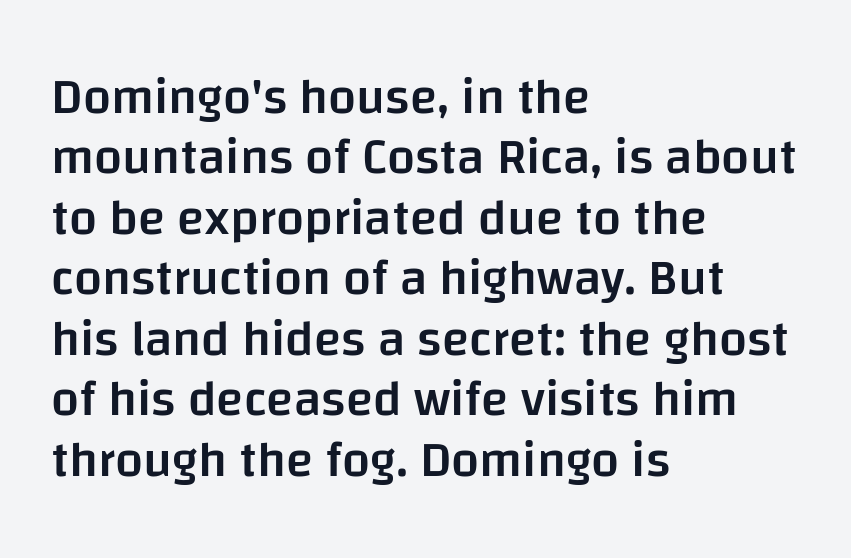
Q: Is the text bold? A: Semi-bold.
Q: Is the text italic (slanted)? A: No, it is upright.
Q: Is the typeface a serif or a sans-serif typeface? A: Sans-serif.
Q: Is the text underlined? A: No.
Q: How is the paragraph aligned? A: Left-aligned.
Q: Is the spacing between letters normal or unusually wide? A: Normal.
Q: Width (condensed, normal, or wide)? A: Normal.
Q: Stroke contrast? A: Low.
Q: x-height? A: Large.
Q: Monospaced? A: No.
